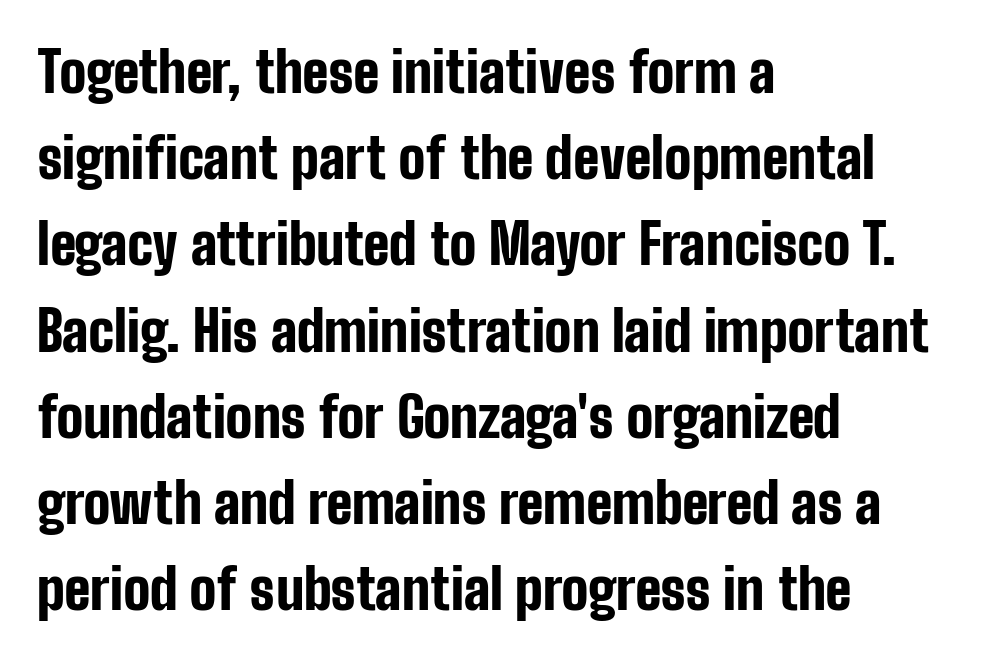
{"serif": "no", "italic": "no", "bold": "yes", "weight": "bold", "width": "condensed", "stroke_contrast": "low", "x_height": "medium", "monospaced": "no", "underline": "no", "align": "left", "line_spacing": "normal", "line_spacing_ratio": 1.54, "letter_spacing": "normal", "letter_spacing_em": 0.0, "glyph_px": 56}
